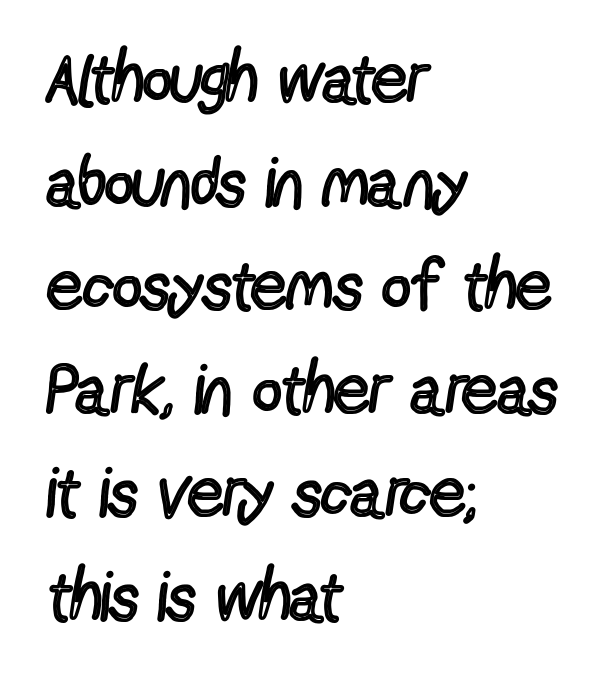
Glyph-to-glyph distance matches everyday printed text. Vertical stems look standard width or narrower in stroke. Proportional: the letters do not fall into vertical columns. This rendering employs a face without finishing strokes, i.e., a sans-serif.
